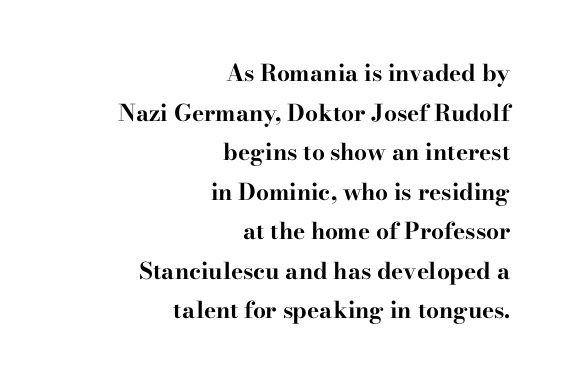
The image shows 23 px bold type, upright; set right-aligned, line spacing 1.72x, normal letter spacing, not underlined.
